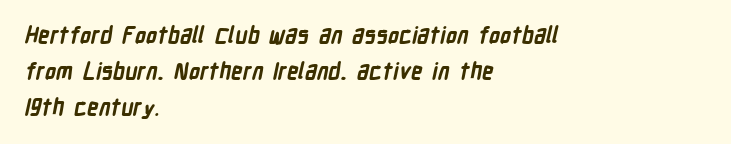
{"bold": "yes", "underline": "no", "align": "left", "line_spacing": "normal", "line_spacing_ratio": 1.64, "letter_spacing": "normal", "letter_spacing_em": 0.0, "glyph_px": 22}
